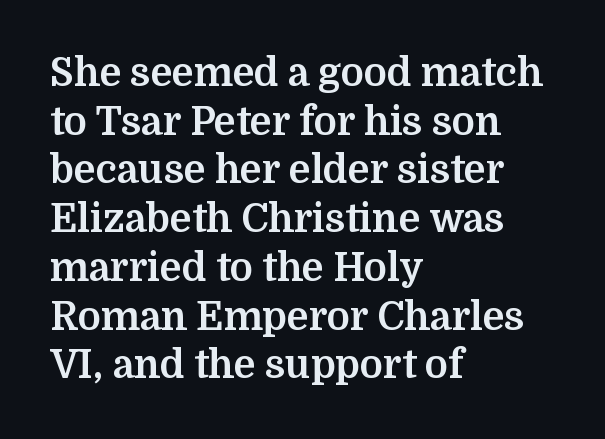
Q: Is the text bold? A: Yes.
Q: Is the text italic (slanted)? A: No, it is upright.
Q: Is the typeface a serif or a sans-serif typeface? A: Serif.
Q: Is the text underlined? A: No.
Q: How is the paragraph aligned? A: Left-aligned.
Q: Is the spacing between letters normal or unusually wide? A: Normal.
Q: Is the spacing between lines tight, normal or loose? A: Normal.
Q: Width (condensed, normal, or wide)? A: Normal.
Q: Stroke contrast? A: Medium.
Q: x-height? A: Medium.
Q: Monospaced? A: No.
